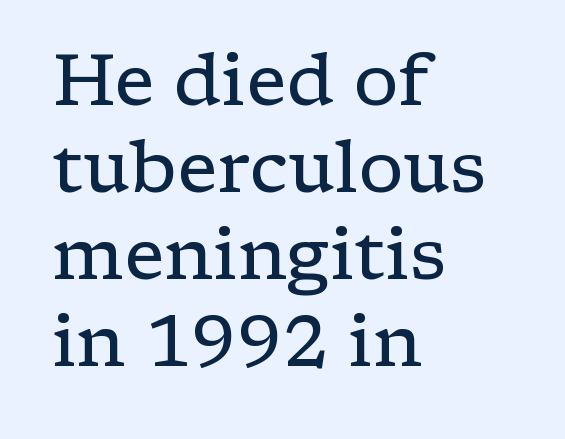
The ragged edge is on the right, which tells us the setting is flush left. The type sits square on the baseline with zero lean. In terms of letterspacing, this is plain default setting. Character widths vary here, with narrow letters taking less room than wide ones. The type family on display is of the serif kind. The weight would be labelled regular, book, light, or lighter still.
